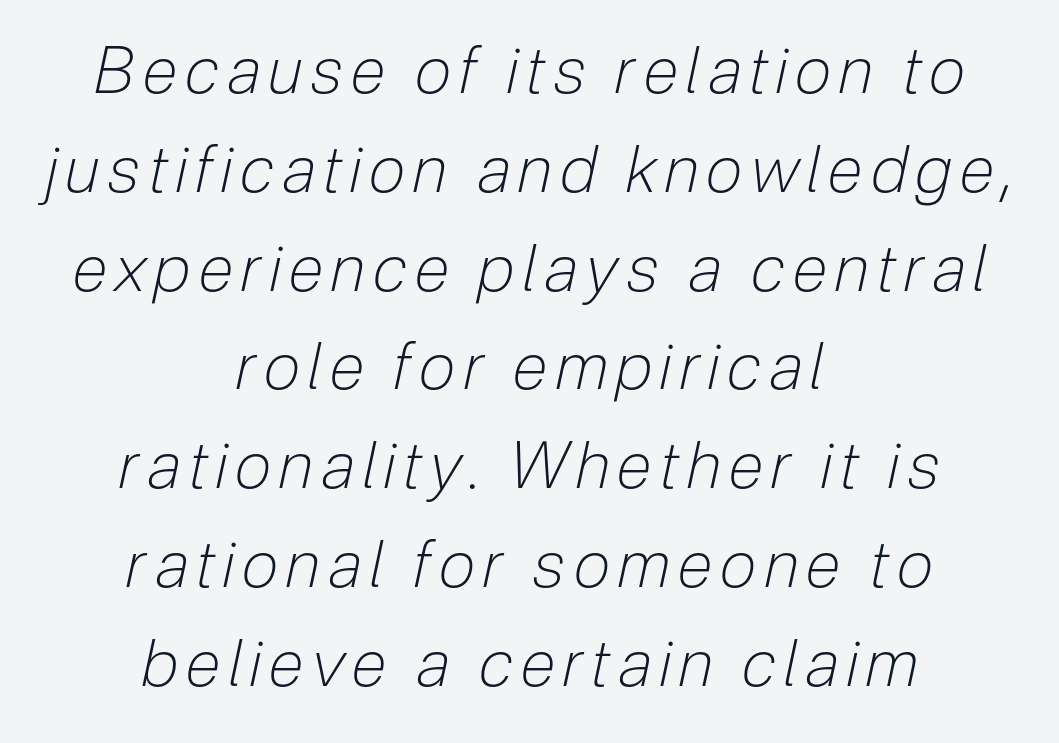
Q: Is the text bold? A: No.
Q: Is the text italic (slanted)? A: Yes, it leans right by about 12 degrees.
Q: Is the text underlined? A: No.
Q: How is the paragraph aligned? A: Centered.
Q: Is the spacing between lines tight, normal or loose? A: Normal.
Q: Width (condensed, normal, or wide)? A: Condensed.
Q: Stroke contrast? A: Low.
Q: x-height? A: Medium.
Q: Monospaced? A: No.
